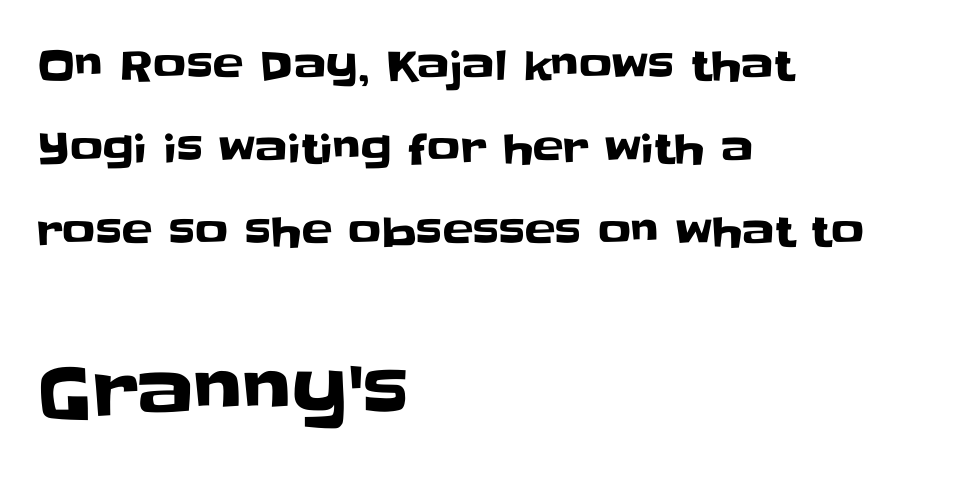
{"serif": "no", "italic": "no", "width": "normal", "stroke_contrast": "low", "x_height": "large", "monospaced": "no", "underline": "no", "align": "left", "line_spacing": "loose", "line_spacing_ratio": 2.02, "letter_spacing": "normal", "letter_spacing_em": 0.0, "larger_block": "second", "size_ratio": 1.76, "glyph_px": 72}
